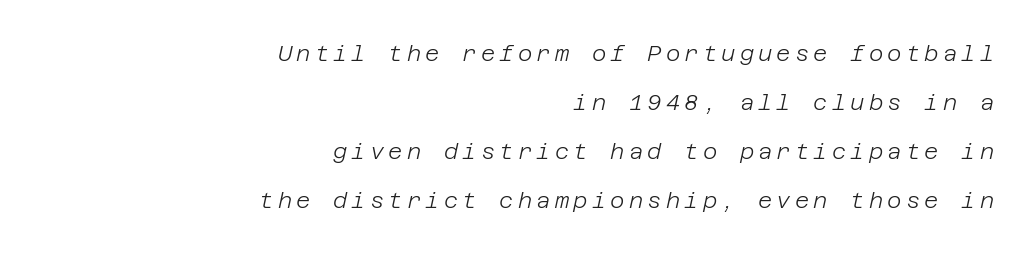
Q: Is the text bold? A: No.
Q: Is the text italic (slanted)? A: Yes, it leans right by about 12 degrees.
Q: Is the text underlined? A: No.
Q: How is the paragraph aligned? A: Right-aligned.
Q: Is the spacing between lines tight, normal or loose? A: Loose.
